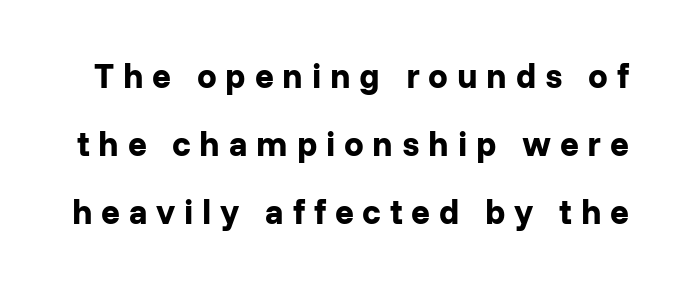
{"serif": "no", "italic": "no", "bold": "yes", "weight": "bold", "width": "normal", "stroke_contrast": "low", "x_height": "medium", "monospaced": "no", "underline": "no", "line_spacing": "loose", "line_spacing_ratio": 1.95, "letter_spacing": "wide", "letter_spacing_em": 0.25, "glyph_px": 35}
